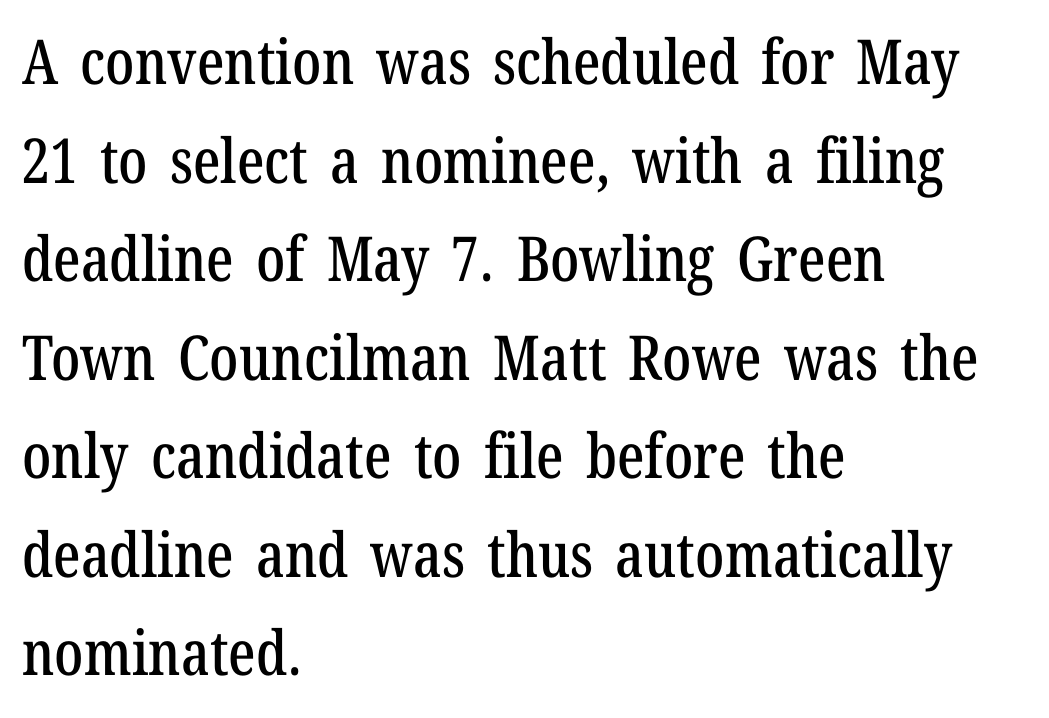
{"serif": "yes", "italic": "no", "width": "condensed", "stroke_contrast": "low", "x_height": "medium", "monospaced": "no", "underline": "no", "align": "left", "line_spacing": "normal", "line_spacing_ratio": 1.59, "letter_spacing": "normal", "letter_spacing_em": 0.0, "glyph_px": 62}
